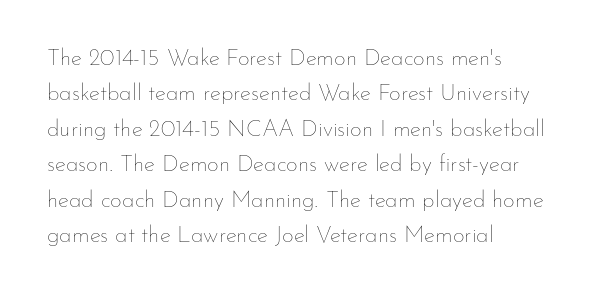
The face looks like a standard text weight, possibly lighter. Vertical strokes here are truly vertical. These lines keep a tight, regular rhythm from letter to letter. Leading matches the norm, producing a regular column. Left-aligned paragraph, ragged on the right. The space directly below the letters is spotless.
